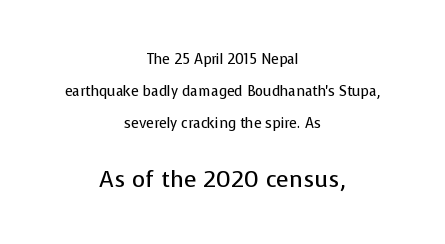
The image shows 23 px text type, upright; set centered, loose line spacing (2.27x), normal letter spacing, not underlined; the second (bottom) block is 1.64x larger.
